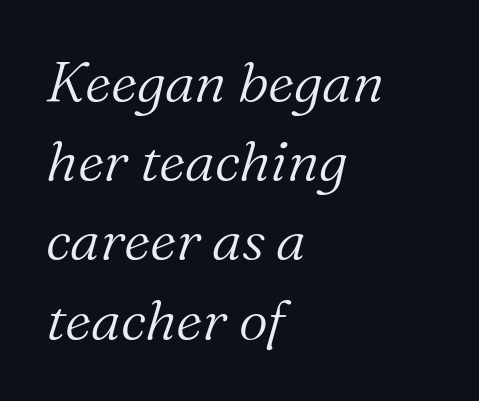
Typeset ragged right — the left edge is the straight one. This sample has the flowing, uneven cadence of proportional lettering. If you measured baseline to baseline, you'd find a middling distance. Old-style or modern, the face here clearly has serifs. The letterforms sit at book weight or below.
